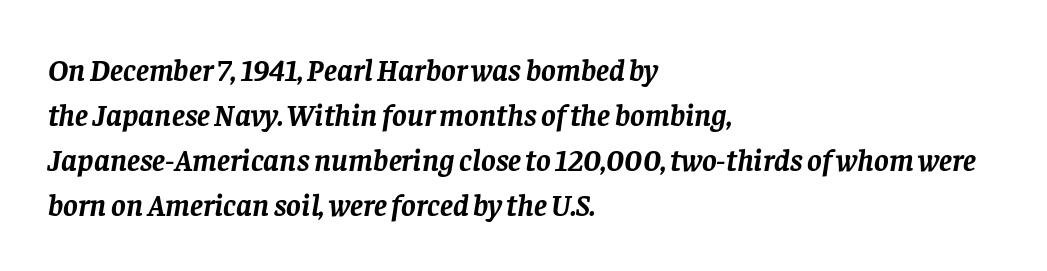
Q: Is the text bold? A: Yes.
Q: Is the text italic (slanted)? A: Yes, it leans right by about 8 degrees.
Q: Is the typeface a serif or a sans-serif typeface? A: Serif.
Q: Is the text underlined? A: No.
Q: How is the paragraph aligned? A: Left-aligned.
Q: Is the spacing between letters normal or unusually wide? A: Normal.
Q: Is the spacing between lines tight, normal or loose? A: Normal.
Q: Width (condensed, normal, or wide)? A: Normal.
Q: Stroke contrast? A: Low.
Q: x-height? A: Large.
Q: Monospaced? A: No.
